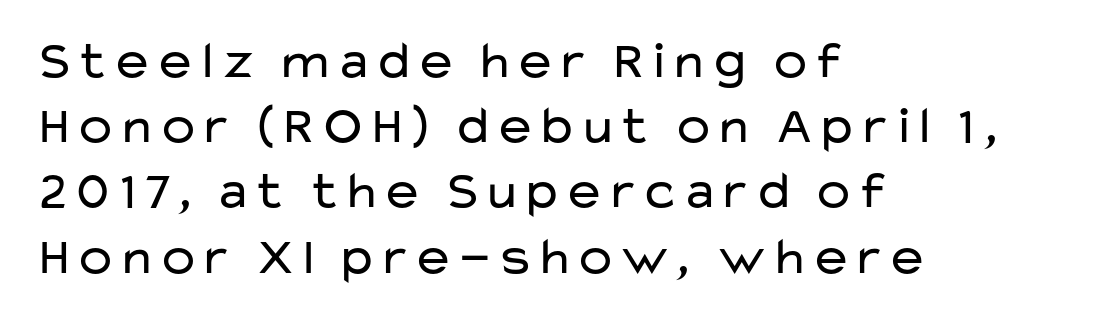
{"serif": "no", "italic": "no", "bold": "no", "weight": "regular", "width": "wide", "stroke_contrast": "low", "x_height": "medium", "monospaced": "no", "underline": "no", "align": "left", "line_spacing_ratio": 1.23, "letter_spacing": "normal", "letter_spacing_em": 0.0, "glyph_px": 53}
